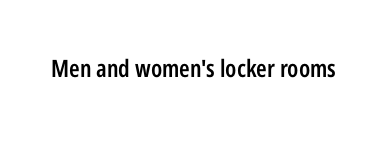
{"italic": "no", "bold": "semi", "underline": "no", "letter_spacing": "normal", "letter_spacing_em": 0.0, "glyph_px": 24}
